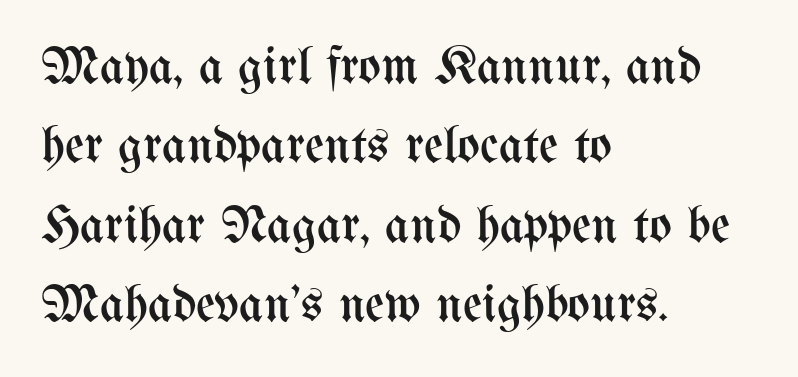
{"italic": "no", "bold": "no", "weight": "regular", "width": "condensed", "stroke_contrast": "medium", "x_height": "medium", "monospaced": "no", "underline": "no", "align": "left", "line_spacing": "normal", "line_spacing_ratio": 1.5, "letter_spacing": "normal", "letter_spacing_em": 0.0, "glyph_px": 53}
